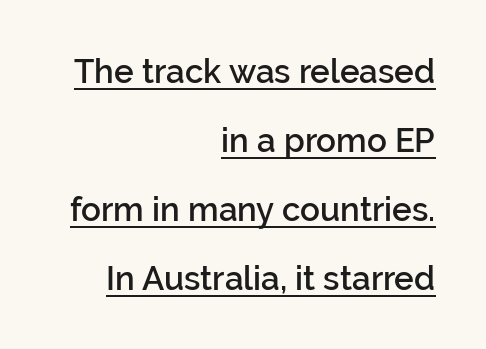
Firm but not heavy-handed strokes: this text is semibold. A baseline rule has been typeset under these characters. The glyphs in this specimen are sans serif. The rendering uses natural spacing where letterforms have individual widths.
